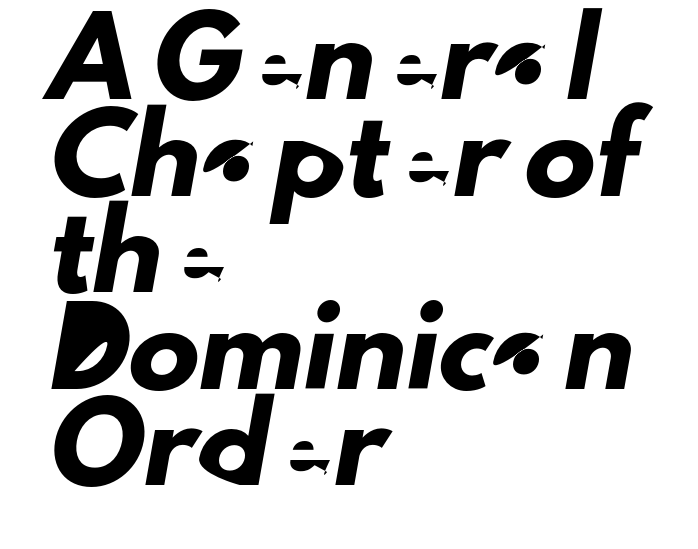
{"serif": "no", "width": "normal", "stroke_contrast": "low", "x_height": "small", "monospaced": "no", "underline": "no", "align": "left", "line_spacing": "normal", "line_spacing_ratio": 1.36, "letter_spacing": "normal", "letter_spacing_em": 0.0, "glyph_px": 71}
